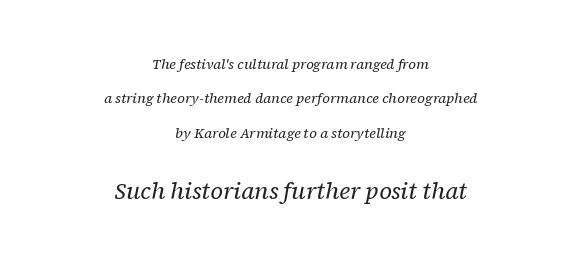
Letters have the restrained weight of plain body copy at most. Honestly, the rows look like they've been pulled way apart. The tracking reads as untouched default to a designer's eye. Characters are canted at an angle relative to the baseline's perpendicular.
